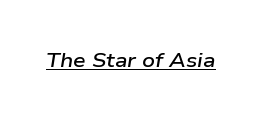
Q: Is the text bold? A: Semi-bold.
Q: Is the text italic (slanted)? A: Yes, it leans right by about 9 degrees.
Q: Is the text underlined? A: Yes.
Q: Is the spacing between letters normal or unusually wide? A: Normal.
